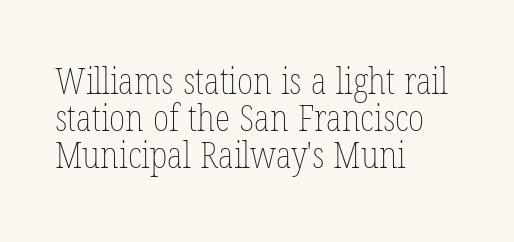
{"italic": "no", "bold": "no", "weight": "thin", "width": "condensed", "stroke_contrast": "low", "x_height": "medium", "monospaced": "no", "underline": "no", "align": "left", "line_spacing": "tight", "line_spacing_ratio": 1.03, "letter_spacing": "normal", "letter_spacing_em": 0.0, "glyph_px": 36}
